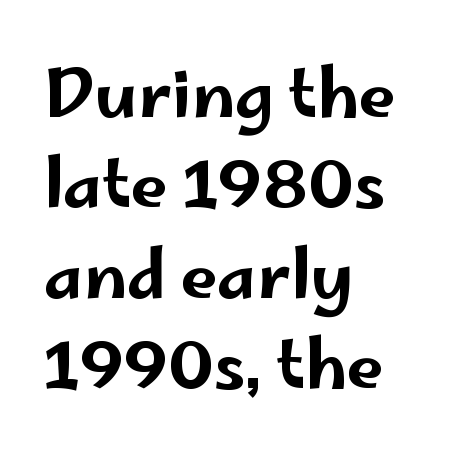
The rendering anchors every line to the left-hand side. Check under the words: just untouched page. Every character sits straight up, as roman type does. There is no visible air inserted between adjacent glyphs.
